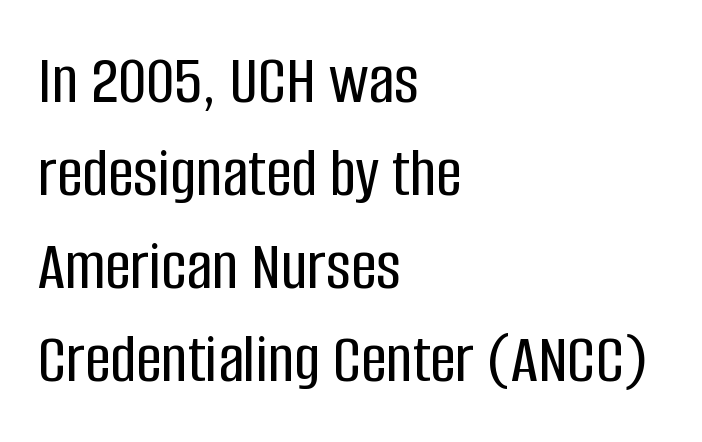
The image shows 71 px condensed sans-serif type, upright; set left-aligned, normal line spacing (1.31x), normal letter spacing, not underlined; low stroke contrast and a large x-height.
